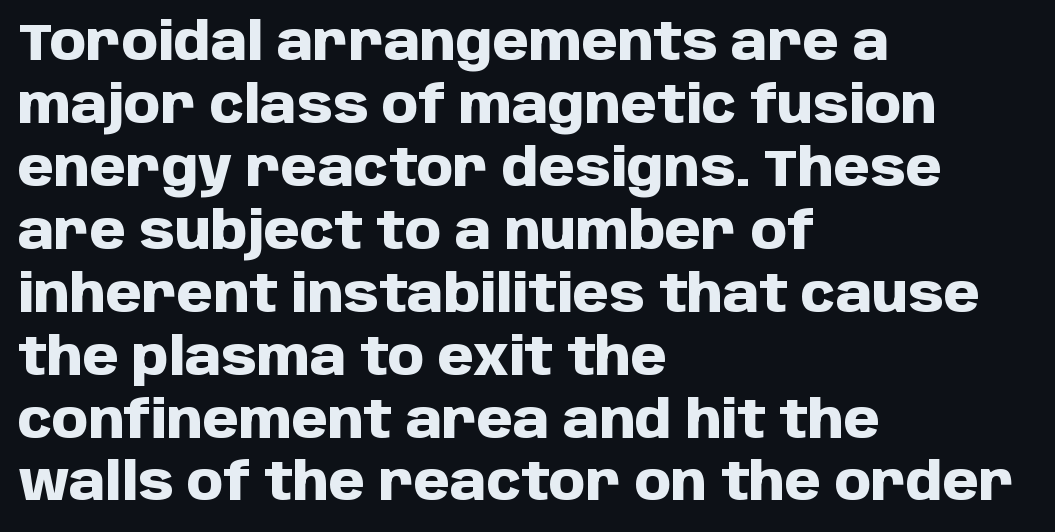
A roman cut, with each character standing at attention. Serif or sans? Sans — the stroke terminals are bare. Compared with typical body copy, the letter spacing here is the same. Spacing verdict: proportional, widths tailored to each character. Rule under the text: the space is simply empty.
